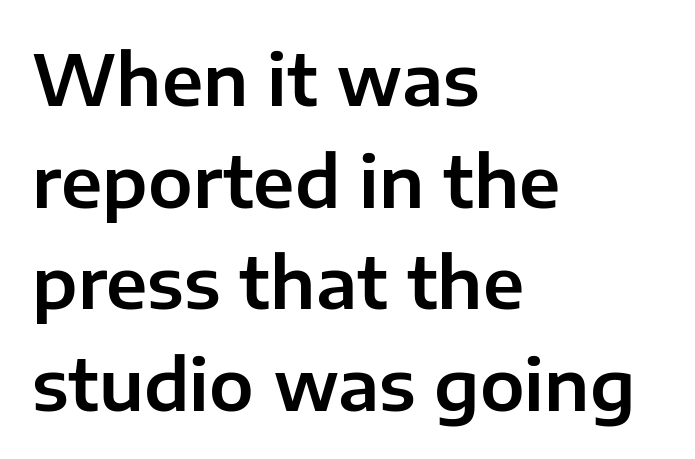
The foot of each line stays bare and open. You could not count columns in this text — the font is proportionally spaced. Style check: upright. The characters display no serif detailing; their extremities are plain. Is the letter spacing exaggerated? No — it looks like the ordinary default. Rows of type keep a routine distance in the vertical direction.
